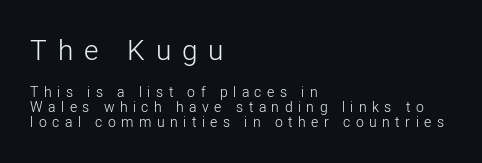
{"serif": "no", "italic": "no", "bold": "no", "weight": "light", "width": "normal", "stroke_contrast": "low", "x_height": "medium", "monospaced": "no", "underline": "no", "align": "left", "line_spacing": "tight", "line_spacing_ratio": 1.06, "letter_spacing": "wide", "letter_spacing_em": 0.39, "larger_block": "first", "size_ratio": 2.0, "glyph_px": 28}
